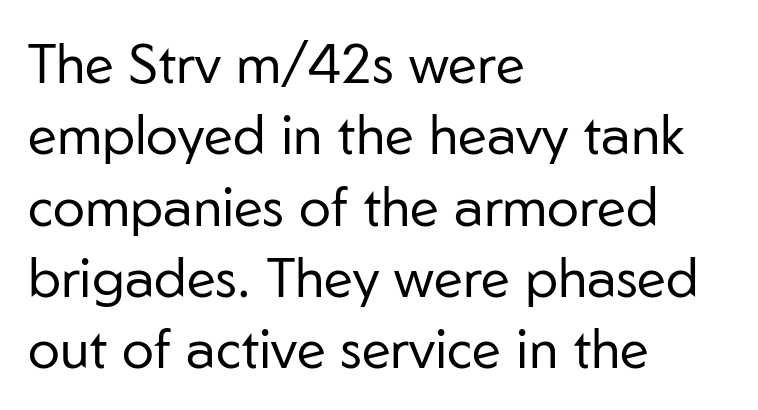
{"serif": "no", "italic": "no", "bold": "no", "weight": "regular", "width": "normal", "stroke_contrast": "low", "x_height": "medium", "monospaced": "no", "underline": "no", "align": "left", "line_spacing": "normal", "line_spacing_ratio": 1.32, "letter_spacing": "normal", "letter_spacing_em": 0.0, "glyph_px": 54}
